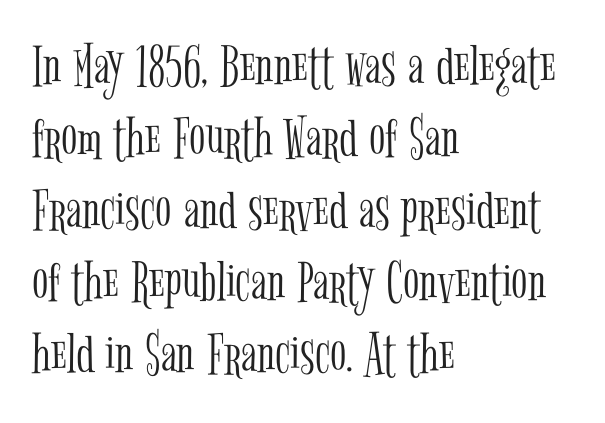
{"serif": "yes", "italic": "no", "bold": "no", "weight": "light", "width": "condensed", "stroke_contrast": "low", "x_height": "medium", "monospaced": "no", "underline": "no", "align": "left", "line_spacing_ratio": 1.2, "letter_spacing": "normal", "letter_spacing_em": 0.0, "glyph_px": 60}
